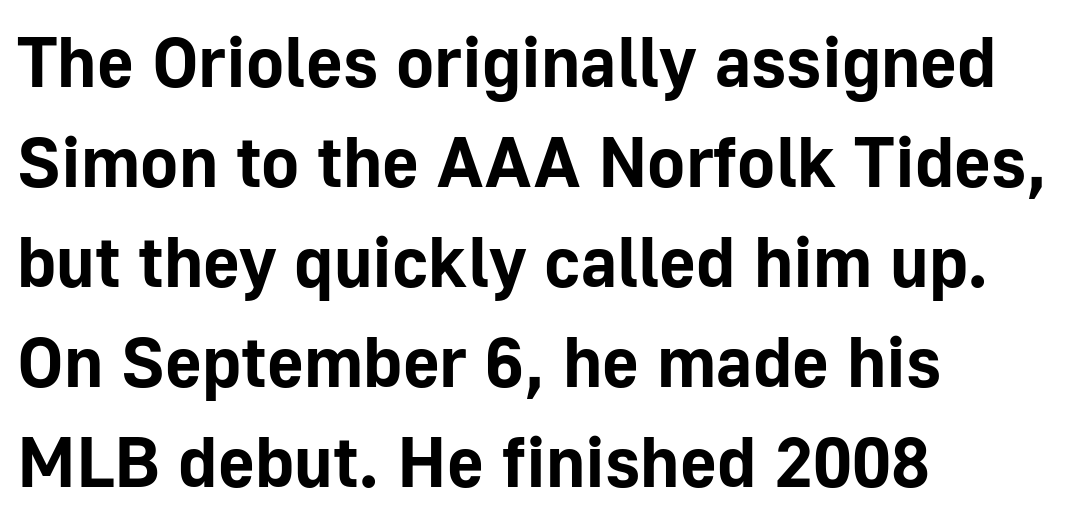
Q: Is the text bold? A: Yes.
Q: Is the text italic (slanted)? A: No, it is upright.
Q: Is the typeface a serif or a sans-serif typeface? A: Sans-serif.
Q: Is the text underlined? A: No.
Q: How is the paragraph aligned? A: Left-aligned.
Q: Is the spacing between letters normal or unusually wide? A: Normal.
Q: Is the spacing between lines tight, normal or loose? A: Normal.
Q: Width (condensed, normal, or wide)? A: Normal.
Q: Stroke contrast? A: Low.
Q: x-height? A: Medium.
Q: Monospaced? A: No.
